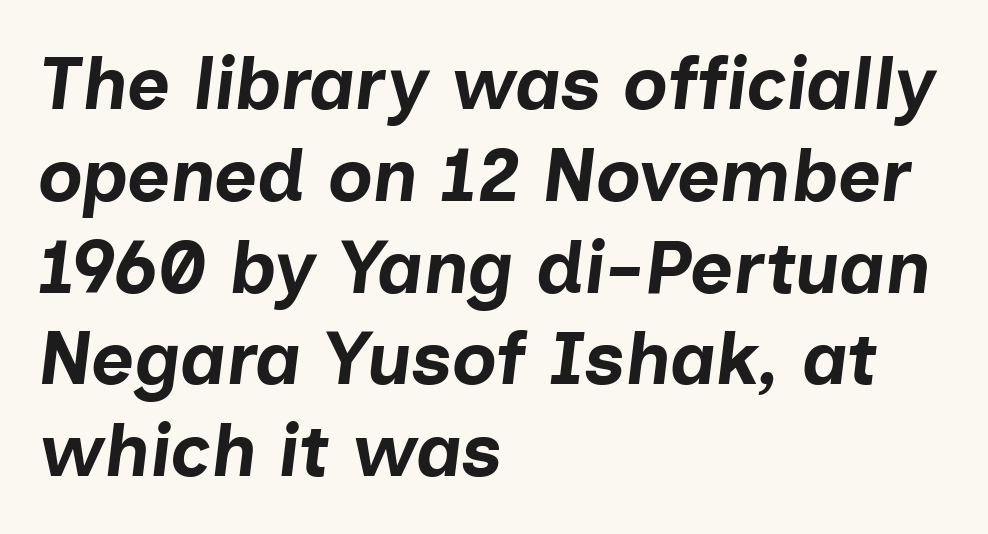
Q: Is the text bold? A: Yes.
Q: Is the text italic (slanted)? A: Yes, it leans right by about 7 degrees.
Q: Is the text underlined? A: No.
Q: How is the paragraph aligned? A: Left-aligned.
Q: Is the spacing between letters normal or unusually wide? A: Normal.
Q: Width (condensed, normal, or wide)? A: Normal.
Q: Stroke contrast? A: Low.
Q: x-height? A: Medium.
Q: Monospaced? A: No.
